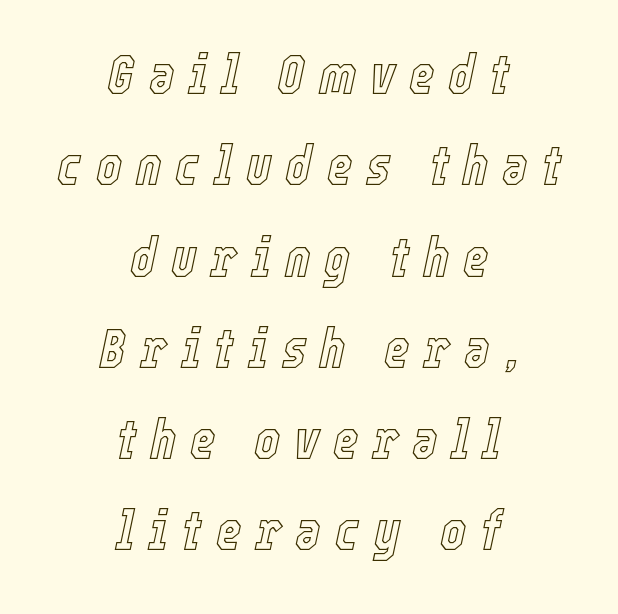
The image shows 55 px condensed type, italic (leaning right); set centered, normal line spacing (1.66x), unusually wide letter spacing (+0.25 em), not underlined; a medium x-height.
